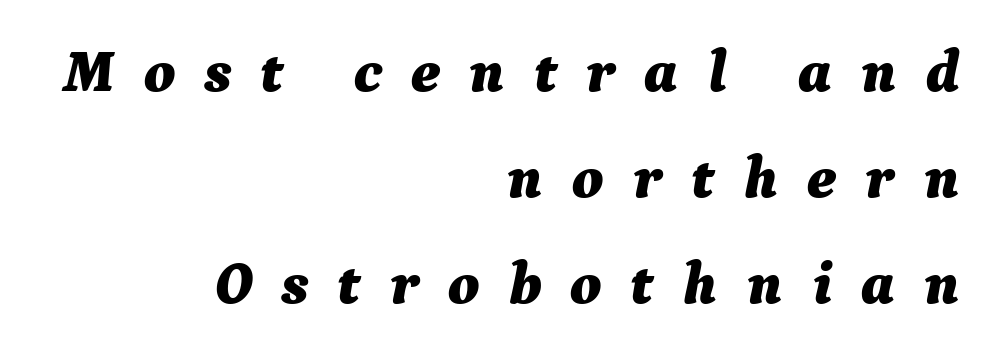
Q: Is the text bold? A: Yes.
Q: Is the text italic (slanted)? A: Yes, it leans right by about 9 degrees.
Q: Is the text underlined? A: No.
Q: How is the paragraph aligned? A: Right-aligned.
Q: Is the spacing between letters normal or unusually wide? A: Unusually wide.
Q: Width (condensed, normal, or wide)? A: Normal.
Q: Stroke contrast? A: Medium.
Q: x-height? A: Medium.
Q: Monospaced? A: No.
